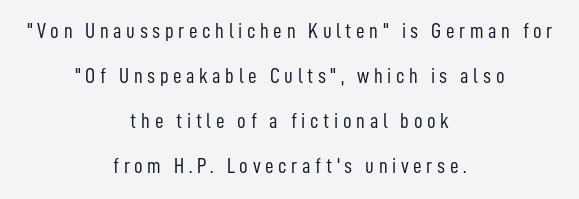
Q: Is the text bold? A: No.
Q: Is the text italic (slanted)? A: No, it is upright.
Q: Is the text underlined? A: No.
Q: How is the paragraph aligned? A: Centered.
Q: Is the spacing between letters normal or unusually wide? A: Unusually wide.
Q: Is the spacing between lines tight, normal or loose? A: Loose.
